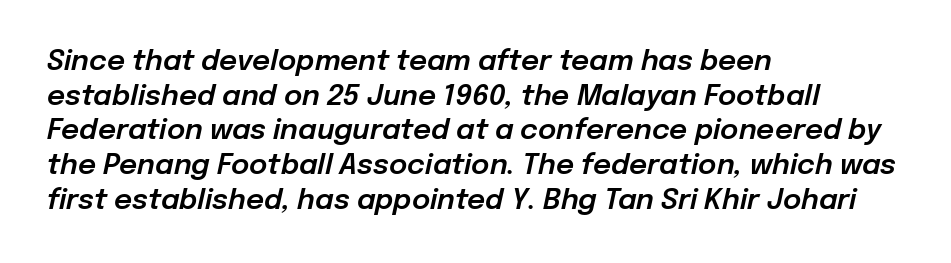
Q: Is the text italic (slanted)? A: Yes, it leans right by about 12 degrees.
Q: Is the text underlined? A: No.
Q: How is the paragraph aligned? A: Left-aligned.
Q: Is the spacing between letters normal or unusually wide? A: Normal.
Q: Width (condensed, normal, or wide)? A: Normal.
Q: Stroke contrast? A: Low.
Q: x-height? A: Medium.
Q: Monospaced? A: No.
